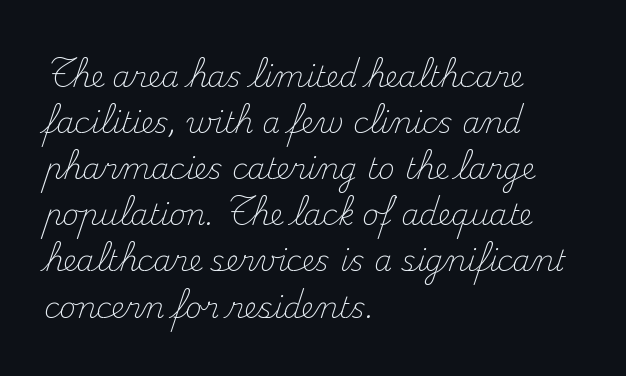
{"serif": "yes", "bold": "no", "weight": "light", "width": "normal", "stroke_contrast": "medium", "x_height": "small", "monospaced": "no", "underline": "no", "align": "left", "line_spacing": "normal", "line_spacing_ratio": 1.59, "letter_spacing": "normal", "letter_spacing_em": 0.0, "glyph_px": 29}
